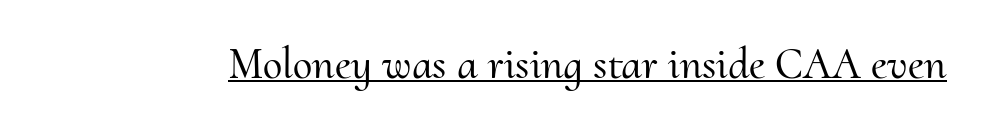
The image shows 44 px serif type, upright; set normal letter spacing, underlined; medium stroke contrast and a small x-height.
